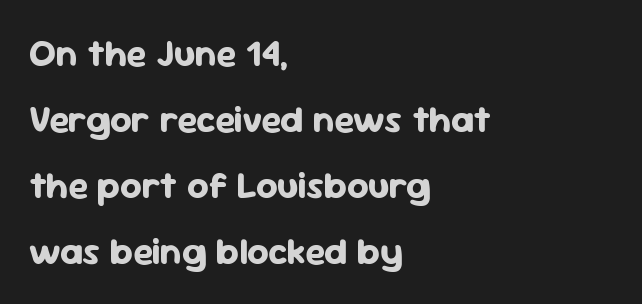
The image shows 37 px bold sans-serif type, upright; set left-aligned, line spacing 1.78x, normal letter spacing, not underlined; low stroke contrast and a medium x-height.
